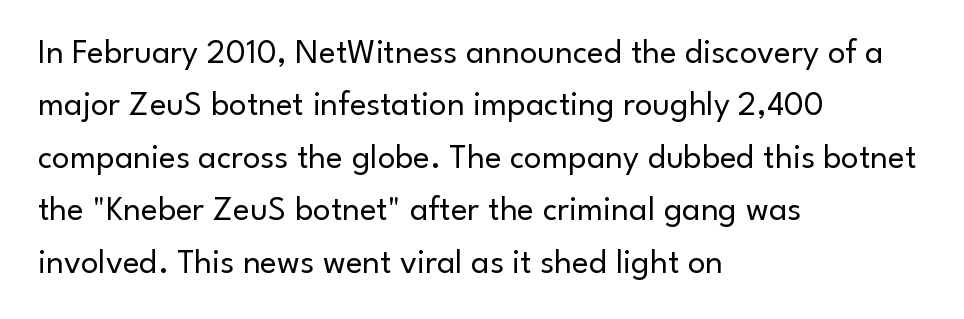
The image shows 35 px regular-weight sans-serif type, upright; set left-aligned, normal line spacing (1.5x), normal letter spacing, not underlined; low stroke contrast and a small x-height.
